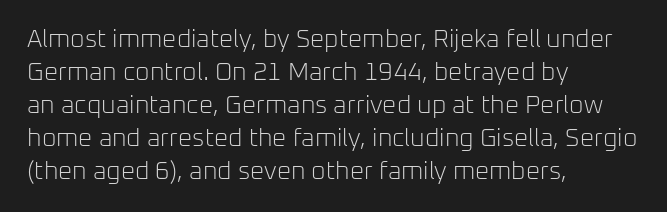
Q: Is the text bold? A: No.
Q: Is the text italic (slanted)? A: No, it is upright.
Q: Is the text underlined? A: No.
Q: How is the paragraph aligned? A: Left-aligned.
Q: Is the spacing between letters normal or unusually wide? A: Normal.
Q: Is the spacing between lines tight, normal or loose? A: Normal.
